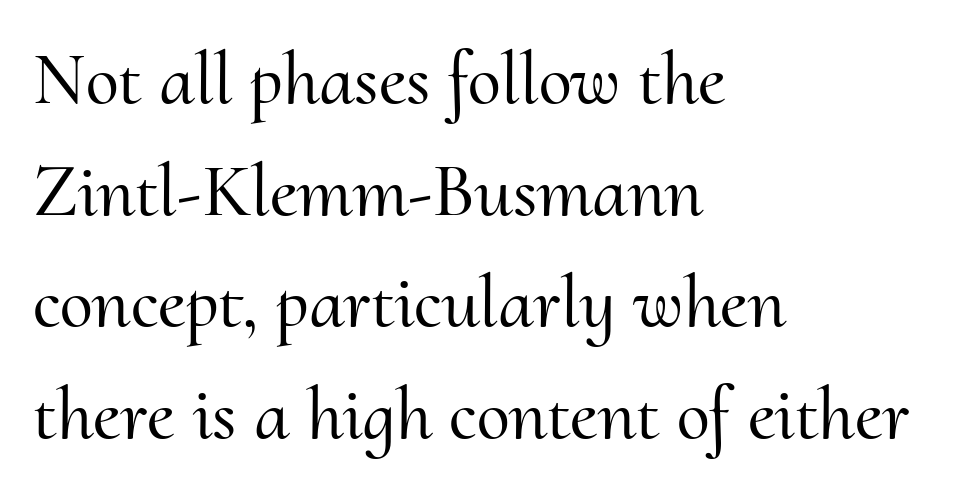
{"serif": "yes", "italic": "no", "width": "normal", "stroke_contrast": "medium", "x_height": "small", "monospaced": "no", "underline": "no", "align": "left", "line_spacing": "normal", "line_spacing_ratio": 1.49, "letter_spacing": "normal", "letter_spacing_em": 0.0, "glyph_px": 75}
